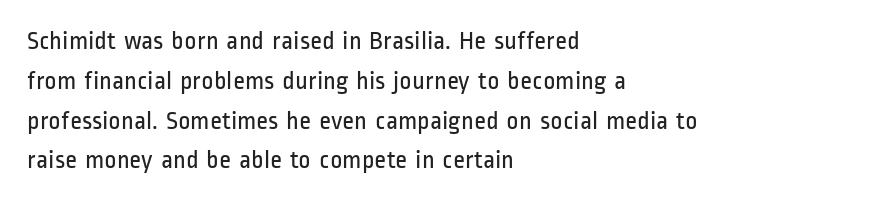
The image shows 26 px text type, upright; set left-aligned, normal line spacing (1.53x), normal letter spacing, not underlined.
